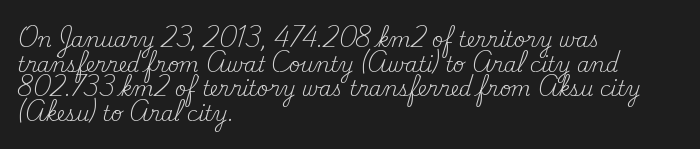
The image shows 20 px text type; set left-aligned, line spacing 1.23x, normal letter spacing, not underlined.
